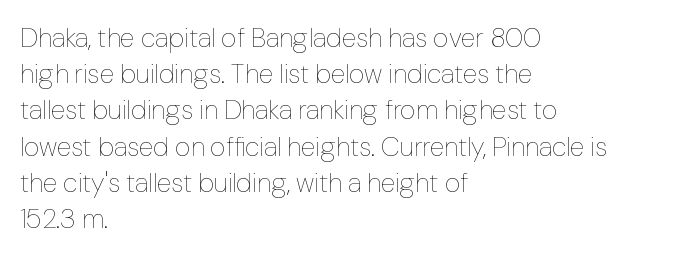
The strokes carry an ordinary text weight at most. Teacher's note: observe the even left margin — that is flush-left alignment. The lines sit at an ordinary, default distance from one another. Does extra space separate the letters? No, they use regular spacing. Posture: vertical. The specimen omits any rule beneath the text block's lines.
